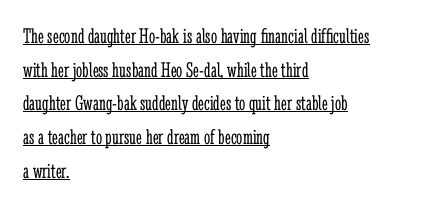
Counters stay open thanks to moderate or lighter strokes. Compared with typical body copy, the letter spacing here is the same. Summary of vertical rhythm: regular, with standard interline spacing. The rendering uses the underline text-decoration. These lines were composed using upright roman letters.
